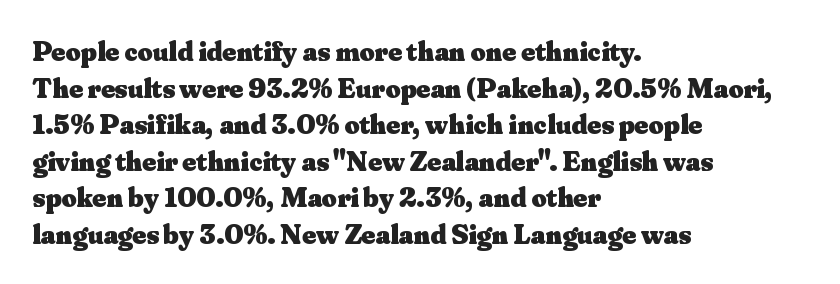
The image shows 29 px heavy serif type, upright; set left-aligned, normal line spacing (1.26x), normal letter spacing, not underlined; medium stroke contrast and a small x-height.
